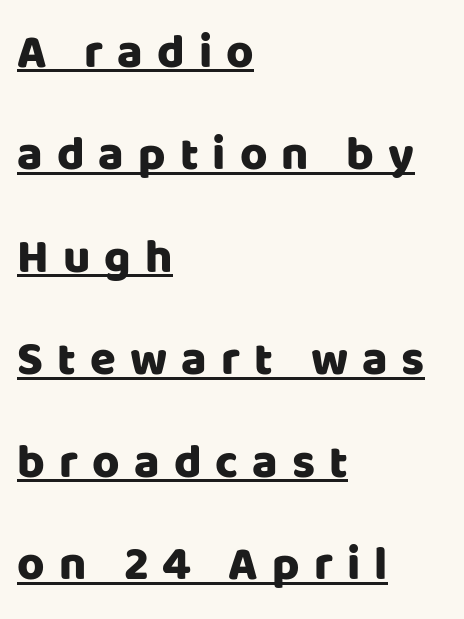
{"serif": "no", "italic": "no", "width": "normal", "stroke_contrast": "low", "x_height": "large", "monospaced": "no", "underline": "yes", "align": "left", "line_spacing": "loose", "line_spacing_ratio": 2.18, "letter_spacing": "wide", "letter_spacing_em": 0.3, "glyph_px": 47}
